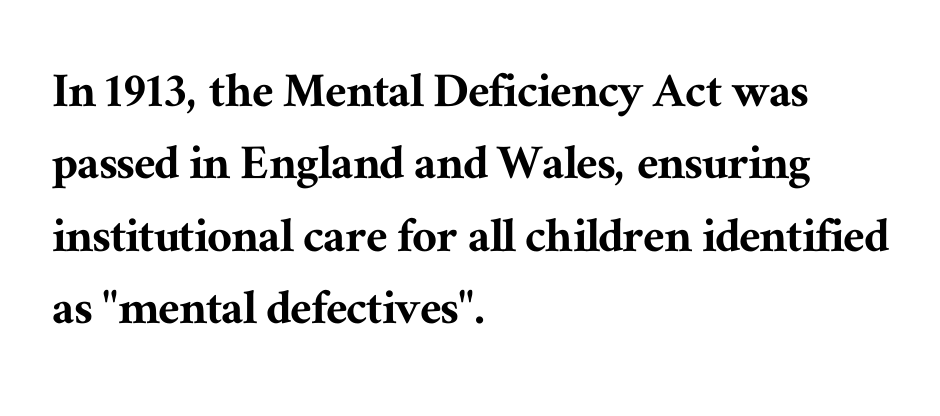
Q: Is the text italic (slanted)? A: No, it is upright.
Q: Is the typeface a serif or a sans-serif typeface? A: Serif.
Q: Is the text underlined? A: No.
Q: How is the paragraph aligned? A: Left-aligned.
Q: Is the spacing between letters normal or unusually wide? A: Normal.
Q: Is the spacing between lines tight, normal or loose? A: Normal.
Q: Width (condensed, normal, or wide)? A: Normal.
Q: Stroke contrast? A: Medium.
Q: x-height? A: Medium.
Q: Monospaced? A: No.
